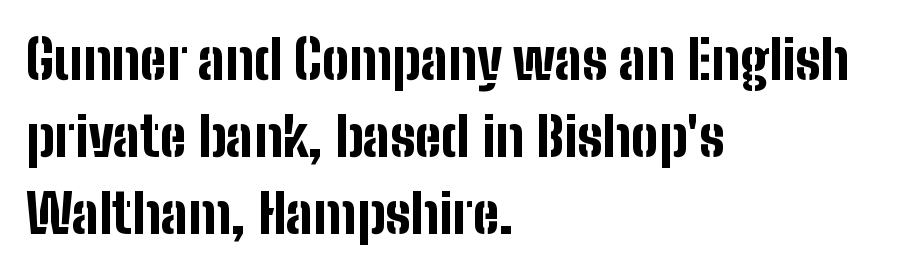
{"serif": "no", "italic": "no", "bold": "yes", "weight": "bold", "width": "condensed", "stroke_contrast": "low", "x_height": "medium", "monospaced": "no", "underline": "no", "align": "left", "line_spacing": "normal", "line_spacing_ratio": 1.43, "letter_spacing": "normal", "letter_spacing_em": 0.0, "glyph_px": 54}
